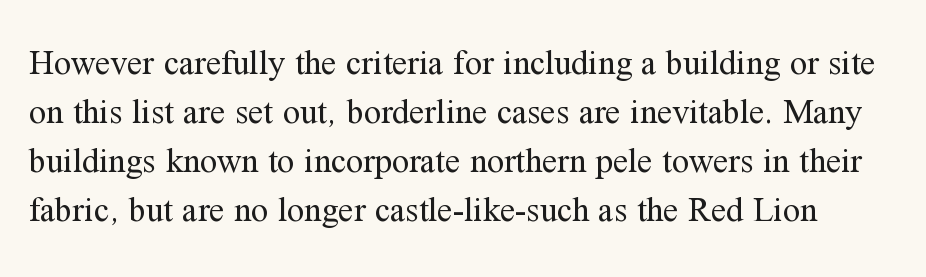
Posture: upright roman. Classification — serif. Character widths vary here, with narrow letters taking less room than wide ones. The area under the type is left untouched.
